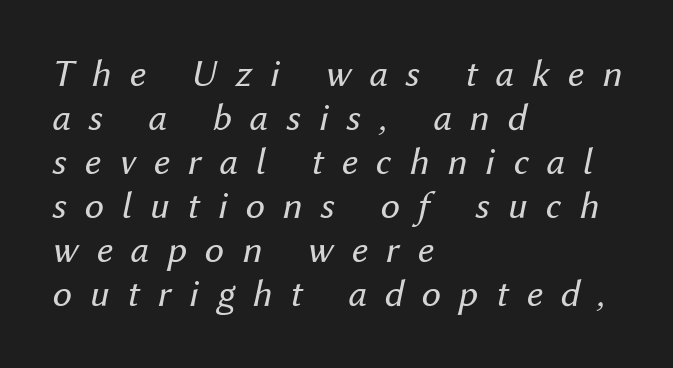
Q: Is the text bold? A: No.
Q: Is the text italic (slanted)? A: Yes, it leans right by about 12 degrees.
Q: Is the text underlined? A: No.
Q: How is the paragraph aligned? A: Left-aligned.
Q: Is the spacing between letters normal or unusually wide? A: Unusually wide.
Q: Is the spacing between lines tight, normal or loose? A: Tight.
Q: Width (condensed, normal, or wide)? A: Normal.
Q: Stroke contrast? A: Medium.
Q: x-height? A: Medium.
Q: Monospaced? A: No.
